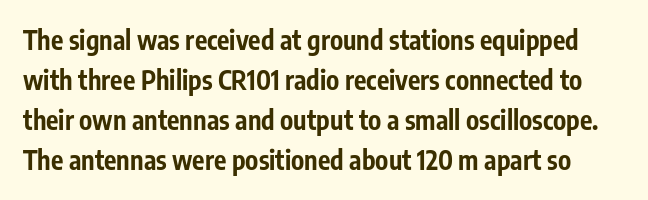
Q: Is the text bold? A: Yes.
Q: Is the text italic (slanted)? A: No, it is upright.
Q: Is the text underlined? A: No.
Q: Is the spacing between letters normal or unusually wide? A: Normal.
Q: Is the spacing between lines tight, normal or loose? A: Normal.
